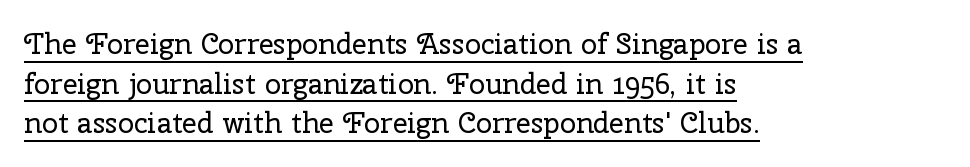
{"serif": "yes", "italic": "no", "bold": "no", "weight": "regular", "width": "normal", "stroke_contrast": "low", "x_height": "medium", "monospaced": "no", "underline": "yes", "align": "left", "line_spacing": "normal", "line_spacing_ratio": 1.37, "letter_spacing": "normal", "letter_spacing_em": 0.0, "glyph_px": 29}
